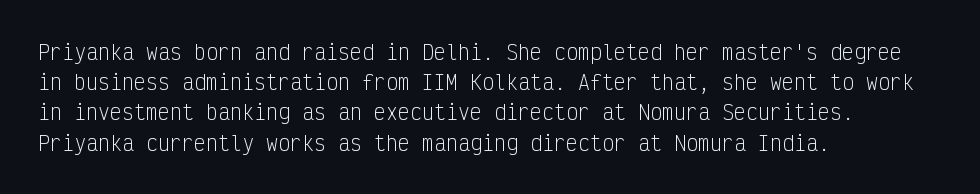
{"italic": "no", "bold": "no", "underline": "no", "align": "left", "line_spacing": "normal", "line_spacing_ratio": 1.51, "letter_spacing": "normal", "letter_spacing_em": 0.0, "glyph_px": 20}
